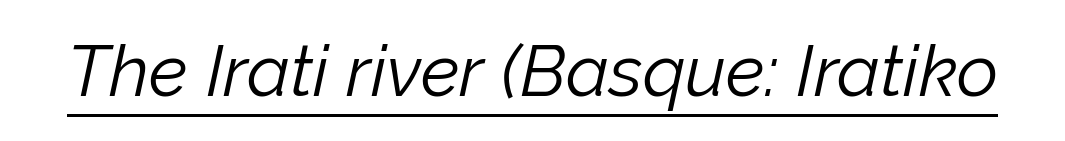
This sample has the flowing, uneven cadence of proportional lettering. There is no visible air inserted between adjacent glyphs. This is underlined copy, the kind a proofreader might mark for attention. An italicized treatment has been applied to the whole sample. On a weight scale, this lands at 450 or below.
